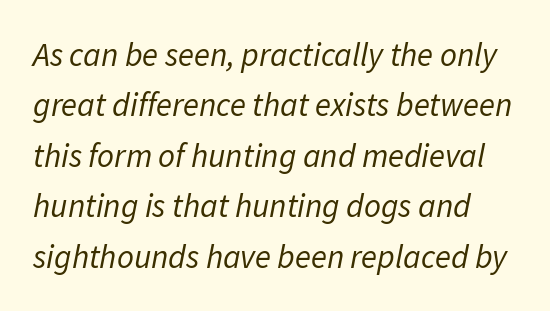
The image shows 33 px regular-weight type, italic (leaning right); set normal line spacing (1.53x), normal letter spacing, not underlined; low stroke contrast and a medium x-height.
